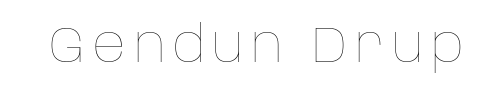
{"italic": "no", "bold": "no", "weight": "thin", "width": "normal", "stroke_contrast": "low", "x_height": "large", "monospaced": "no", "underline": "no", "glyph_px": 51}
